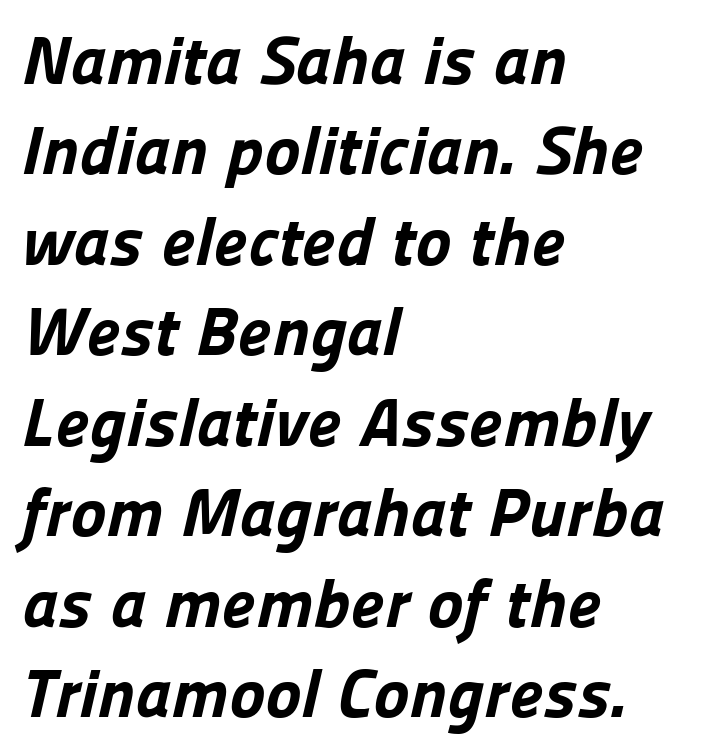
Q: Is the text bold? A: Yes.
Q: Is the typeface a serif or a sans-serif typeface? A: Sans-serif.
Q: Is the text underlined? A: No.
Q: How is the paragraph aligned? A: Left-aligned.
Q: Is the spacing between letters normal or unusually wide? A: Normal.
Q: Is the spacing between lines tight, normal or loose? A: Normal.
Q: Width (condensed, normal, or wide)? A: Normal.
Q: Stroke contrast? A: Low.
Q: x-height? A: Medium.
Q: Monospaced? A: No.
